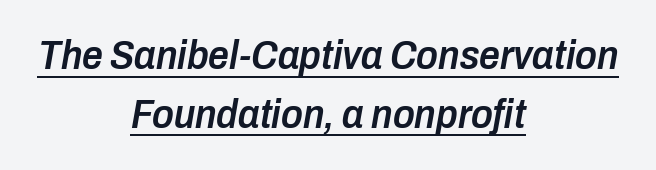
The image shows 41 px semibold, condensed type, italic (leaning right); set centered, normal line spacing (1.43x), normal letter spacing, underlined; low stroke contrast and a medium x-height.
